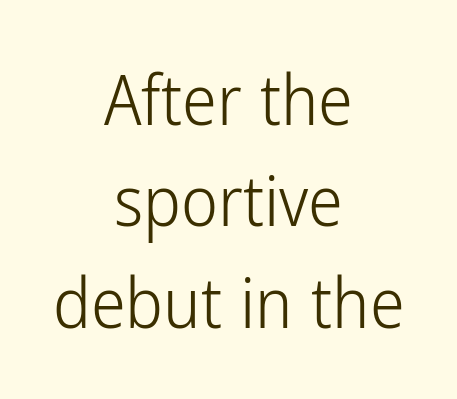
These lines are rendered in a variable-pitch font. The line-height multiplier appears to be the usual default. The letters look calm and open, with moderate or lighter stems. Does the lettering tilt? It doesn't — this is upright.
